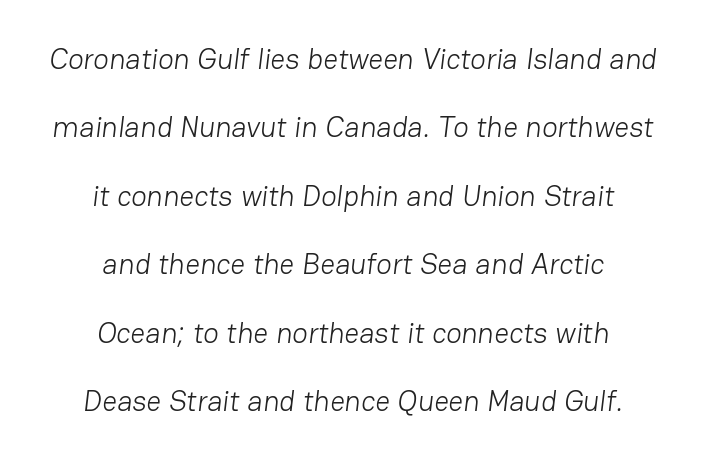
{"serif": "no", "bold": "no", "weight": "light", "width": "normal", "stroke_contrast": "low", "x_height": "medium", "monospaced": "no", "underline": "no", "align": "center", "line_spacing": "loose", "line_spacing_ratio": 2.36, "letter_spacing": "normal", "letter_spacing_em": 0.0, "glyph_px": 29}
